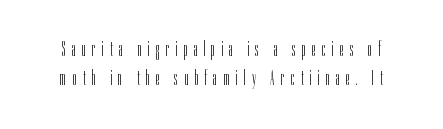
Q: Is the text bold? A: No.
Q: Is the text italic (slanted)? A: No, it is upright.
Q: Is the text underlined? A: No.
Q: Is the spacing between letters normal or unusually wide? A: Unusually wide.
Q: Is the spacing between lines tight, normal or loose? A: Normal.
